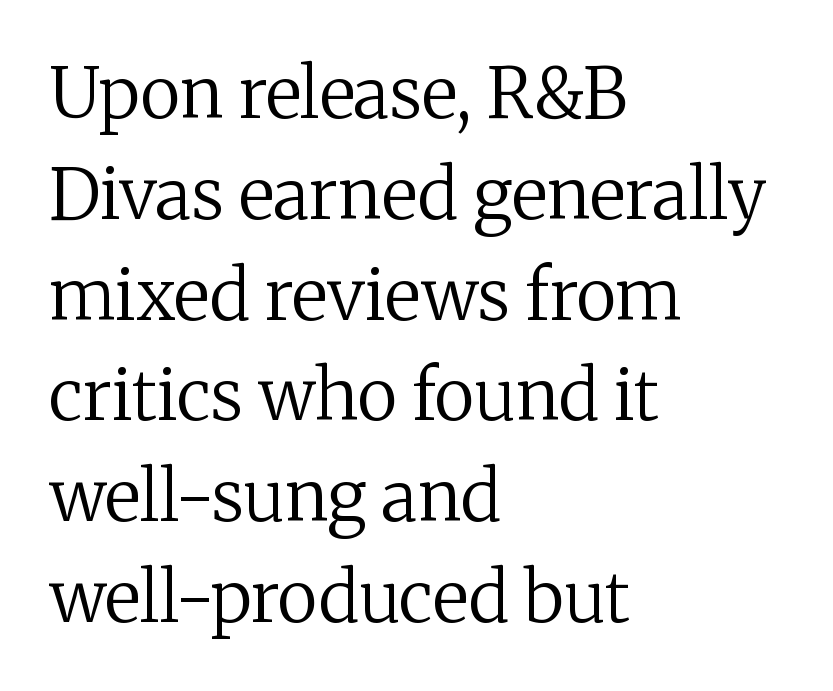
{"serif": "yes", "italic": "no", "bold": "no", "weight": "regular", "width": "normal", "stroke_contrast": "medium", "x_height": "medium", "monospaced": "no", "underline": "no", "align": "left", "line_spacing": "normal", "line_spacing_ratio": 1.44, "letter_spacing": "normal", "letter_spacing_em": 0.0, "glyph_px": 70}
